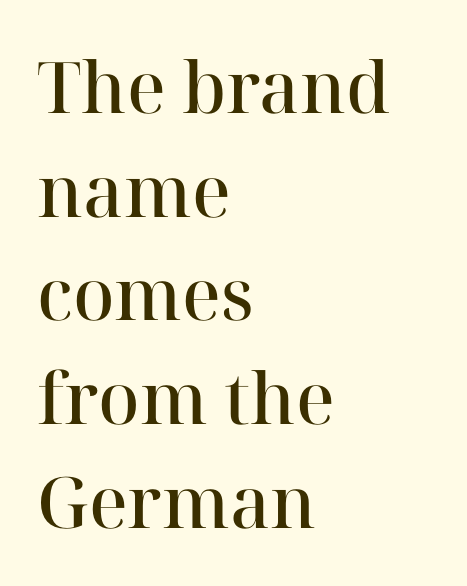
{"serif": "yes", "italic": "no", "bold": "semi", "weight": "semibold", "width": "normal", "stroke_contrast": "high", "x_height": "medium", "monospaced": "no", "underline": "no", "align": "left", "line_spacing": "normal", "line_spacing_ratio": 1.46, "letter_spacing": "normal", "letter_spacing_em": 0.0, "glyph_px": 71}
